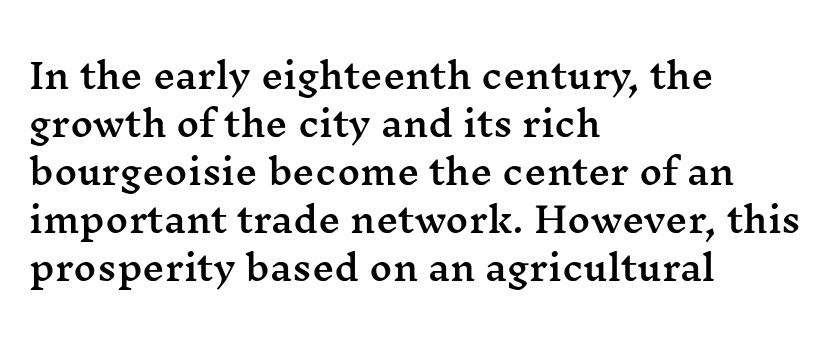
Q: Is the text italic (slanted)? A: No, it is upright.
Q: Is the typeface a serif or a sans-serif typeface? A: Serif.
Q: Is the text underlined? A: No.
Q: How is the paragraph aligned? A: Left-aligned.
Q: Is the spacing between letters normal or unusually wide? A: Normal.
Q: Is the spacing between lines tight, normal or loose? A: Normal.
Q: Width (condensed, normal, or wide)? A: Wide.
Q: Stroke contrast? A: Medium.
Q: x-height? A: Medium.
Q: Monospaced? A: No.
